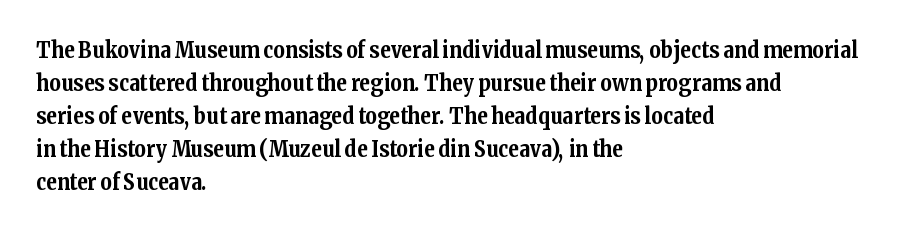
Q: Is the text bold? A: Yes.
Q: Is the text italic (slanted)? A: No, it is upright.
Q: Is the text underlined? A: No.
Q: How is the paragraph aligned? A: Left-aligned.
Q: Is the spacing between letters normal or unusually wide? A: Normal.
Q: Is the spacing between lines tight, normal or loose? A: Normal.
